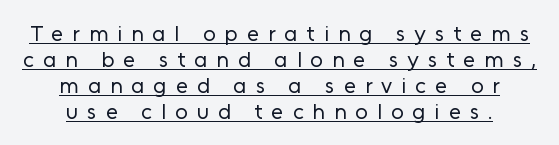
The image shows 22 px text type, upright; set centered, line spacing 1.18x, unusually wide letter spacing (+0.41 em), underlined.
